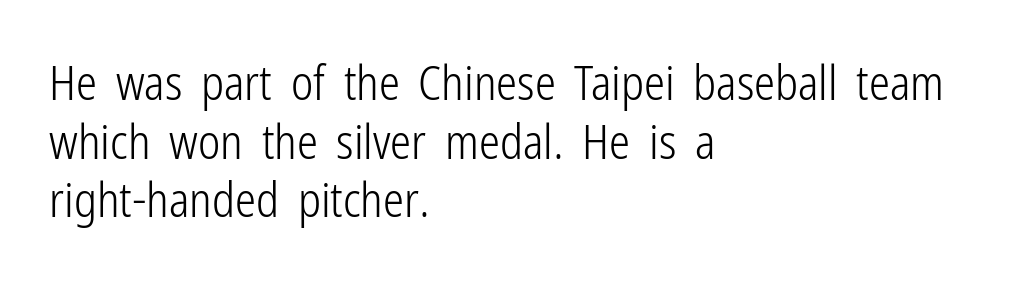
The image shows 47 px light, condensed sans-serif type, upright; set left-aligned, normal line spacing (1.25x), normal letter spacing, not underlined; low stroke contrast and a medium x-height.
